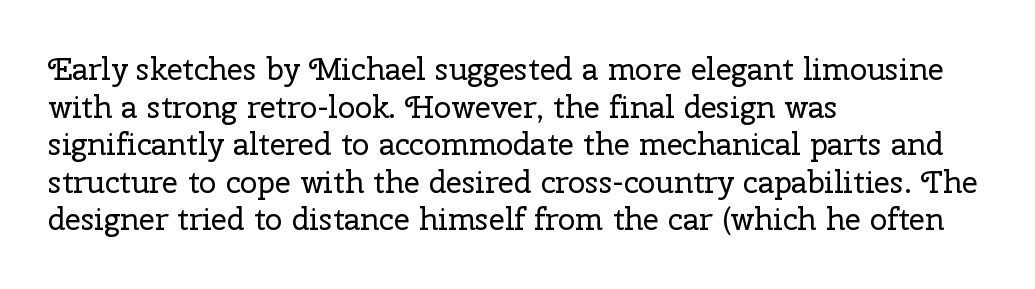
{"serif": "yes", "italic": "no", "bold": "no", "weight": "regular", "width": "normal", "stroke_contrast": "low", "x_height": "medium", "monospaced": "no", "underline": "no", "align": "left", "line_spacing_ratio": 1.21, "letter_spacing": "normal", "letter_spacing_em": 0.0, "glyph_px": 31}
